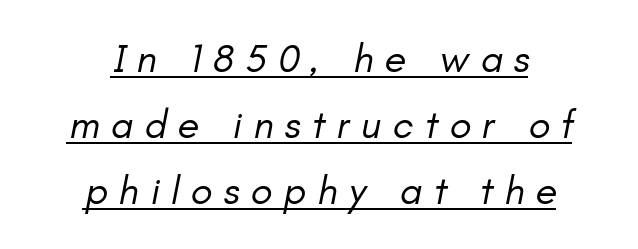
{"italic": "yes", "lean": "right", "slant_degrees": 11, "bold": "no", "weight": "regular", "width": "normal", "stroke_contrast": "low", "x_height": "small", "monospaced": "no", "underline": "yes", "align": "center", "line_spacing": "normal", "line_spacing_ratio": 1.65, "letter_spacing": "wide", "letter_spacing_em": 0.28, "glyph_px": 40}
